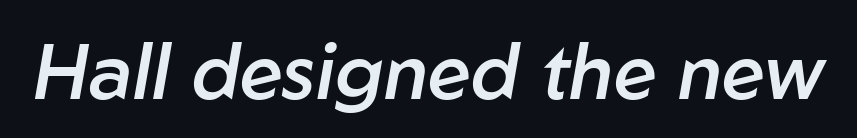
Q: Is the text bold? A: Semi-bold.
Q: Is the text italic (slanted)? A: Yes, it leans right by about 10 degrees.
Q: Is the text underlined? A: No.
Q: Is the spacing between letters normal or unusually wide? A: Normal.
Q: Width (condensed, normal, or wide)? A: Normal.
Q: Stroke contrast? A: Low.
Q: x-height? A: Medium.
Q: Monospaced? A: No.
